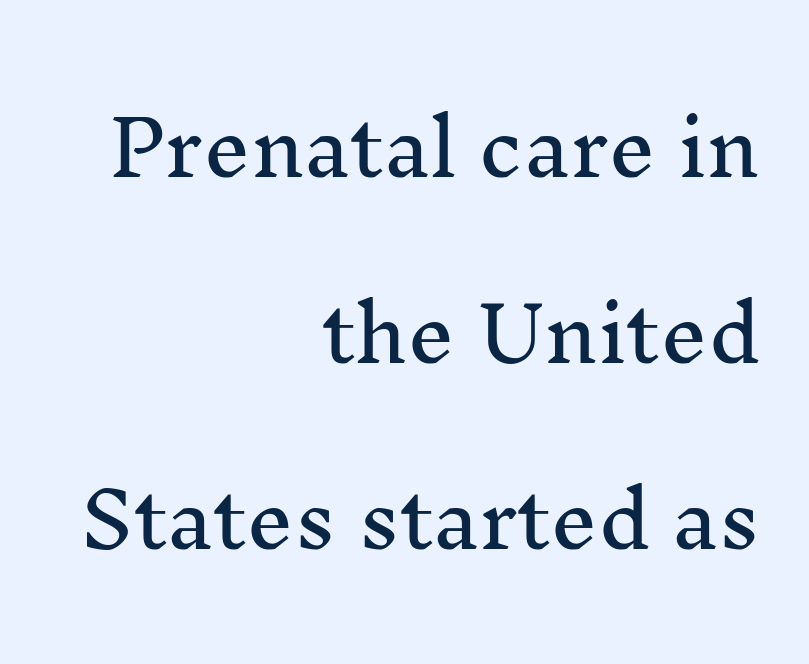
The image shows 75 px serif type, upright; set right-aligned, loose line spacing (2.48x), normal letter spacing, not underlined; medium stroke contrast and a medium x-height.
